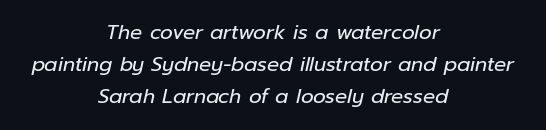
Q: Is the text bold? A: No.
Q: Is the text italic (slanted)? A: Yes, it leans right by about 12 degrees.
Q: Is the text underlined? A: No.
Q: How is the paragraph aligned? A: Centered.
Q: Is the spacing between letters normal or unusually wide? A: Normal.
Q: Is the spacing between lines tight, normal or loose? A: Normal.
